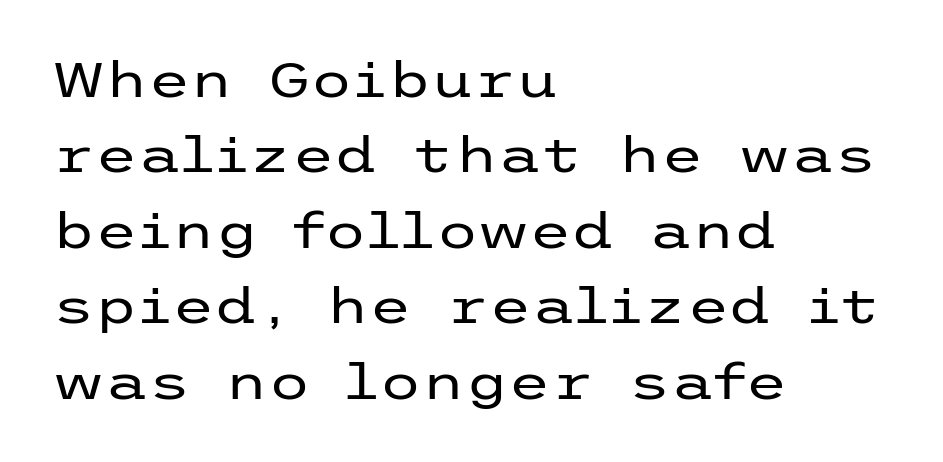
{"serif": "no", "italic": "no", "bold": "no", "weight": "regular", "width": "wide", "stroke_contrast": "low", "x_height": "medium", "underline": "no", "align": "left", "line_spacing": "normal", "line_spacing_ratio": 1.54, "letter_spacing": "normal", "letter_spacing_em": 0.0, "glyph_px": 49}
